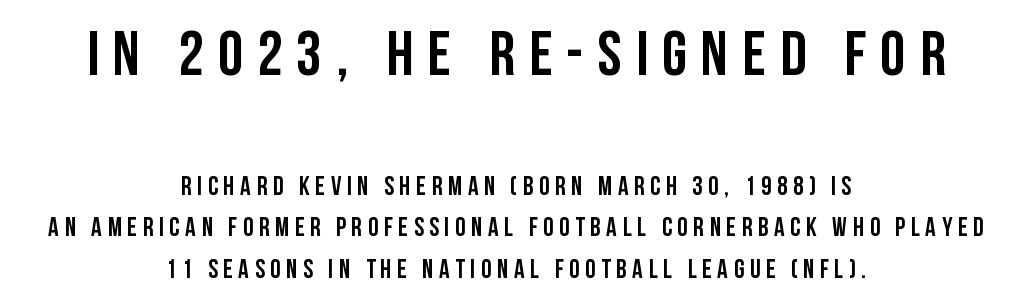
The image shows 64 px semibold, condensed sans-serif type, upright; set centered, normal line spacing (1.6x), unusually wide letter spacing (+0.22 em), not underlined; the first (top) block is 2.46x larger; low stroke contrast and a large x-height.
